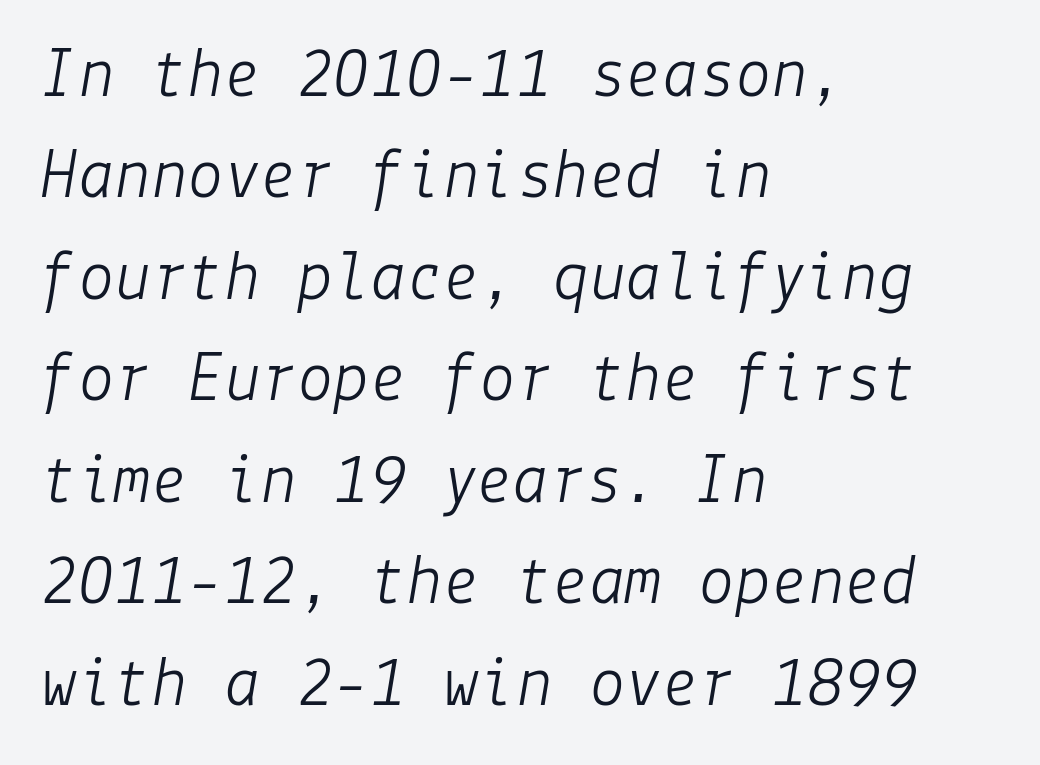
{"italic": "yes", "lean": "right", "slant_degrees": 9, "bold": "no", "weight": "light", "width": "normal", "stroke_contrast": "low", "x_height": "medium", "underline": "no", "align": "left", "line_spacing": "normal", "line_spacing_ratio": 1.39, "letter_spacing": "normal", "letter_spacing_em": 0.0, "glyph_px": 73}
